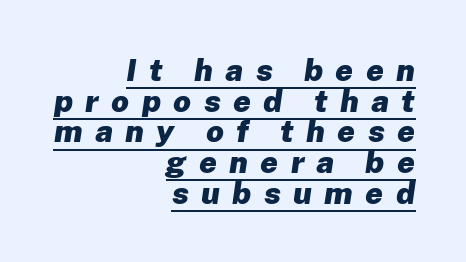
Q: Is the text bold? A: Yes.
Q: Is the text italic (slanted)? A: Yes, it leans right by about 8 degrees.
Q: Is the text underlined? A: Yes.
Q: How is the paragraph aligned? A: Right-aligned.
Q: Is the spacing between letters normal or unusually wide? A: Unusually wide.
Q: Is the spacing between lines tight, normal or loose? A: Tight.
Q: Width (condensed, normal, or wide)? A: Normal.
Q: Stroke contrast? A: Low.
Q: x-height? A: Medium.
Q: Monospaced? A: No.
